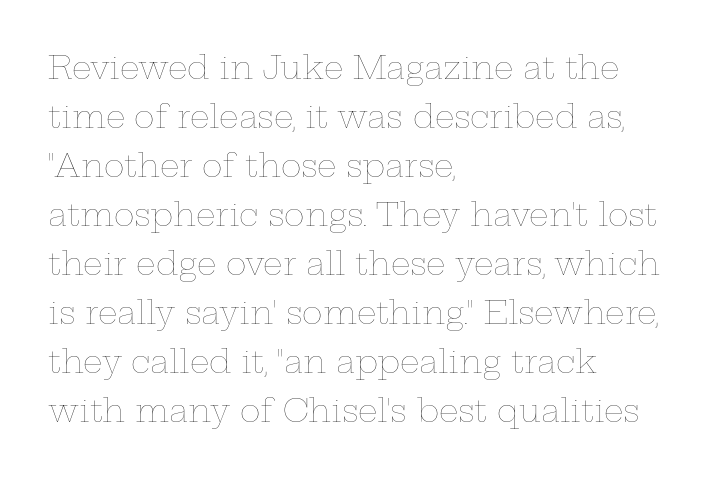
{"italic": "no", "bold": "no", "weight": "thin", "width": "wide", "stroke_contrast": "low", "x_height": "medium", "monospaced": "no", "underline": "no", "align": "left", "line_spacing": "normal", "line_spacing_ratio": 1.58, "letter_spacing": "normal", "letter_spacing_em": 0.0, "glyph_px": 31}
